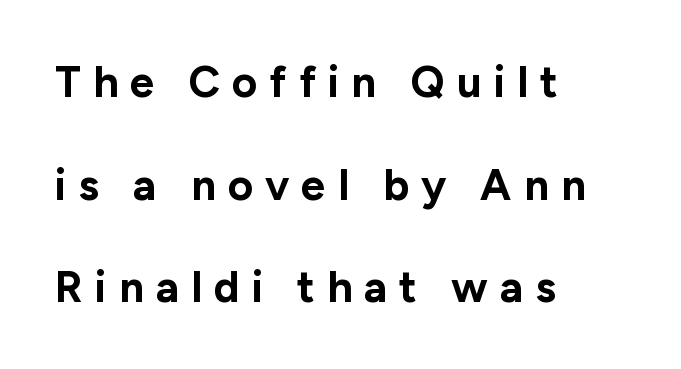
These lines were composed using upright roman letters. The rendering shows plain stroke endings on the letterforms — a sans-serif design. Spacing between characters has been opened up far beyond the box default. Lines of text with bare space underneath.
